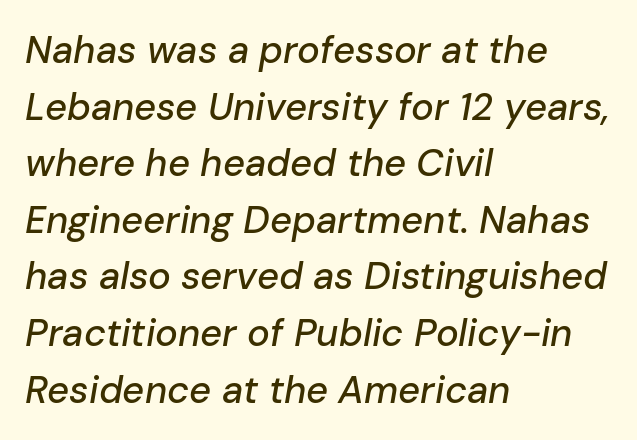
The image shows 38 px text type, italic (leaning right); set left-aligned, normal line spacing (1.49x), normal letter spacing, not underlined; low stroke contrast and a medium x-height.
